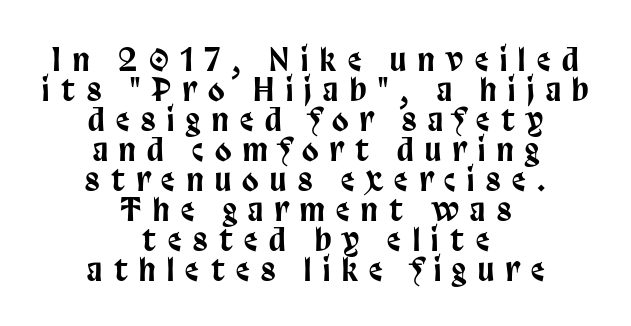
Q: Is the text italic (slanted)? A: No, it is upright.
Q: Is the typeface a serif or a sans-serif typeface? A: Sans-serif.
Q: Is the text underlined? A: No.
Q: How is the paragraph aligned? A: Centered.
Q: Is the spacing between letters normal or unusually wide? A: Unusually wide.
Q: Is the spacing between lines tight, normal or loose? A: Tight.
Q: Width (condensed, normal, or wide)? A: Condensed.
Q: Stroke contrast? A: Low.
Q: x-height? A: Large.
Q: Monospaced? A: No.
